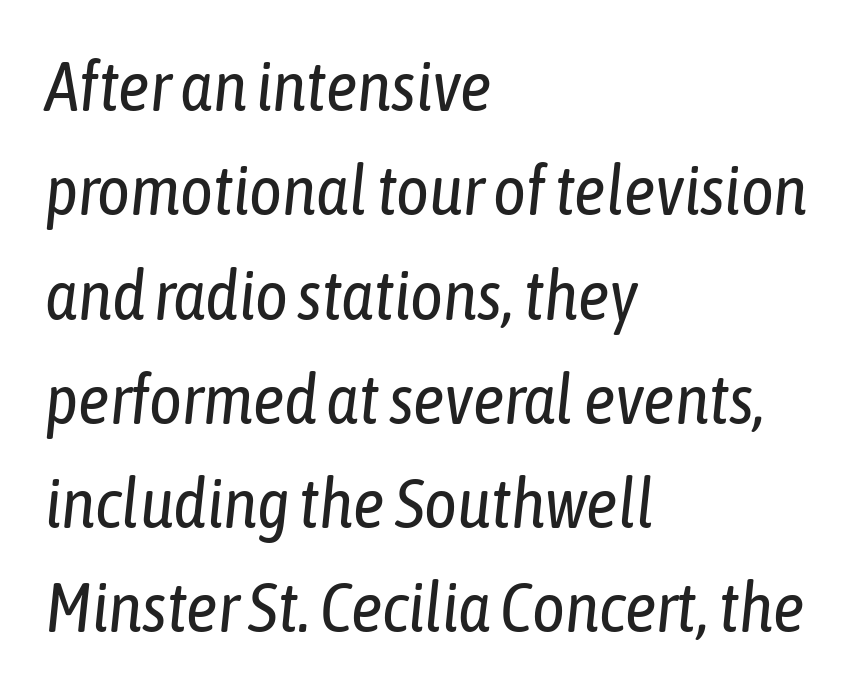
Q: Is the text bold? A: No.
Q: Is the text italic (slanted)? A: Yes, it leans right by about 6 degrees.
Q: Is the text underlined? A: No.
Q: How is the paragraph aligned? A: Left-aligned.
Q: Is the spacing between letters normal or unusually wide? A: Normal.
Q: Is the spacing between lines tight, normal or loose? A: Normal.
Q: Width (condensed, normal, or wide)? A: Condensed.
Q: Stroke contrast? A: Low.
Q: x-height? A: Medium.
Q: Monospaced? A: No.
